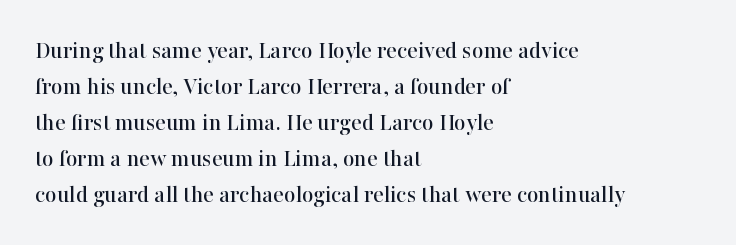
Q: Is the text italic (slanted)? A: No, it is upright.
Q: Is the text underlined? A: No.
Q: How is the paragraph aligned? A: Left-aligned.
Q: Is the spacing between letters normal or unusually wide? A: Normal.
Q: Is the spacing between lines tight, normal or loose? A: Normal.
